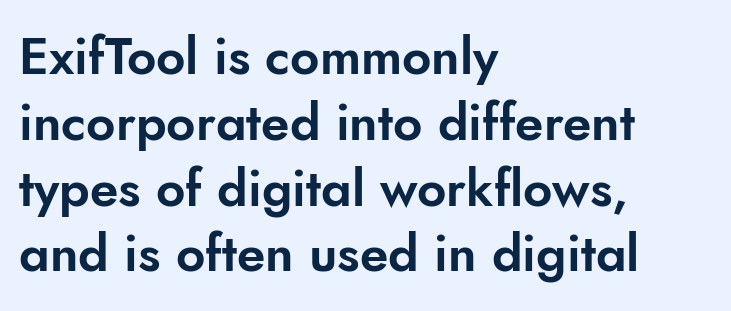
Q: Is the text italic (slanted)? A: No, it is upright.
Q: Is the typeface a serif or a sans-serif typeface? A: Sans-serif.
Q: Is the text underlined? A: No.
Q: How is the paragraph aligned? A: Left-aligned.
Q: Is the spacing between letters normal or unusually wide? A: Normal.
Q: Is the spacing between lines tight, normal or loose? A: Normal.
Q: Width (condensed, normal, or wide)? A: Normal.
Q: Stroke contrast? A: Low.
Q: x-height? A: Small.
Q: Monospaced? A: No.
